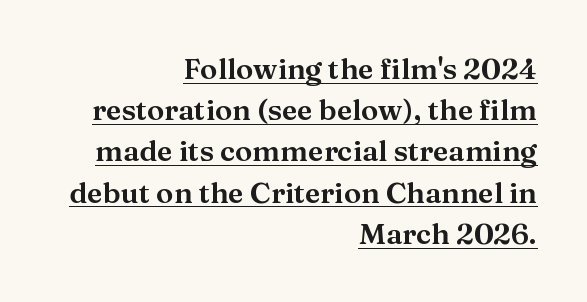
The rendering shows small feet on the letterforms — a serif design. The rag falls on the left side of this text block. The horizontal fit of the characters is conventional and even. The type sits square on the baseline with zero lean. The vertical gap from one line to the next is medium. Looks like regular typesetting: each glyph gets only the width it needs.
